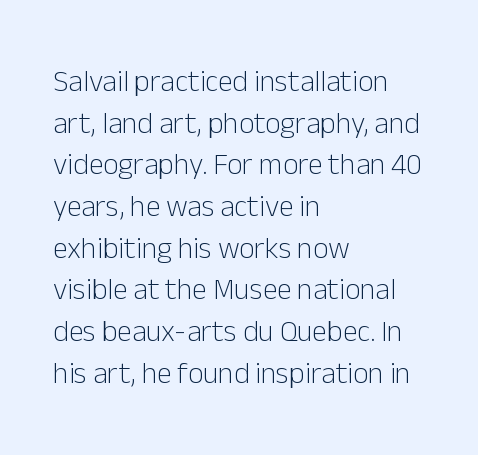
{"serif": "no", "italic": "no", "bold": "no", "weight": "light", "width": "normal", "stroke_contrast": "low", "x_height": "medium", "monospaced": "no", "underline": "no", "align": "left", "line_spacing": "normal", "line_spacing_ratio": 1.39, "letter_spacing": "normal", "letter_spacing_em": 0.0, "glyph_px": 30}
